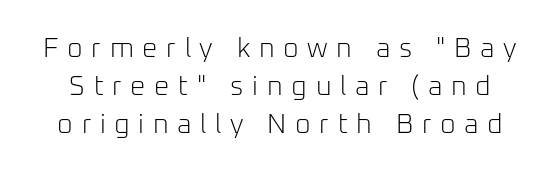
A quiet, ordinary-to-light weight characterises the typeface. Students, observe: this is what conventionally led text looks like. This sample uses expanded letter spacing, leaving extra air between glyphs. This rendering features lettering with no underline. No italicization has been applied; the sample stays upright.
